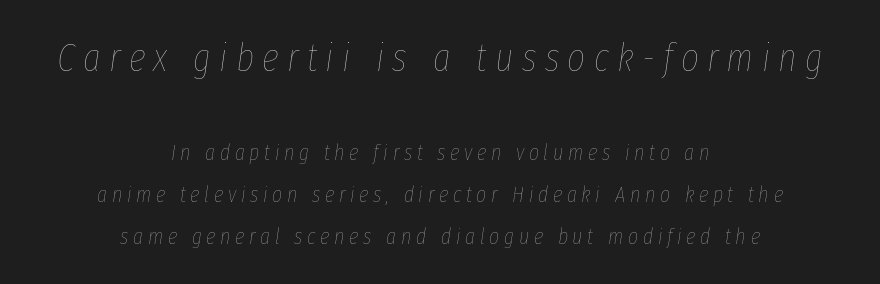
{"italic": "yes", "lean": "right", "slant_degrees": 8, "bold": "no", "weight": "thin", "width": "condensed", "stroke_contrast": "low", "x_height": "medium", "monospaced": "no", "underline": "no", "align": "center", "line_spacing": "loose", "line_spacing_ratio": 1.9, "letter_spacing": "wide", "letter_spacing_em": 0.21, "larger_block": "first", "size_ratio": 1.77, "glyph_px": 39}
